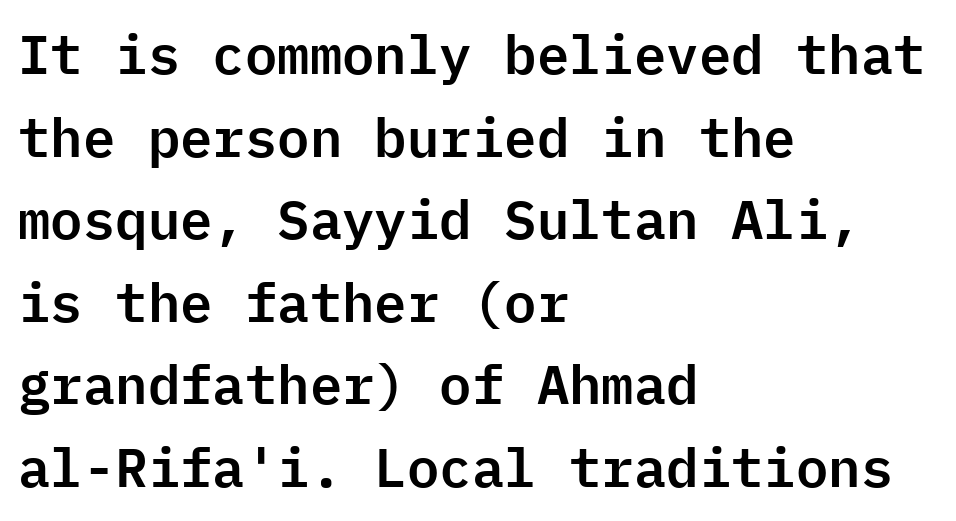
The image shows 54 px sans-serif type, upright, monospaced; set left-aligned, normal line spacing (1.53x), normal letter spacing, not underlined; low stroke contrast and a medium x-height.
